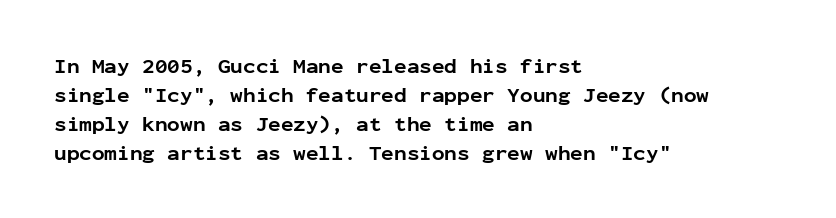
Q: Is the text bold? A: Yes.
Q: Is the text italic (slanted)? A: No, it is upright.
Q: Is the text underlined? A: No.
Q: How is the paragraph aligned? A: Left-aligned.
Q: Is the spacing between letters normal or unusually wide? A: Normal.
Q: Is the spacing between lines tight, normal or loose? A: Normal.
